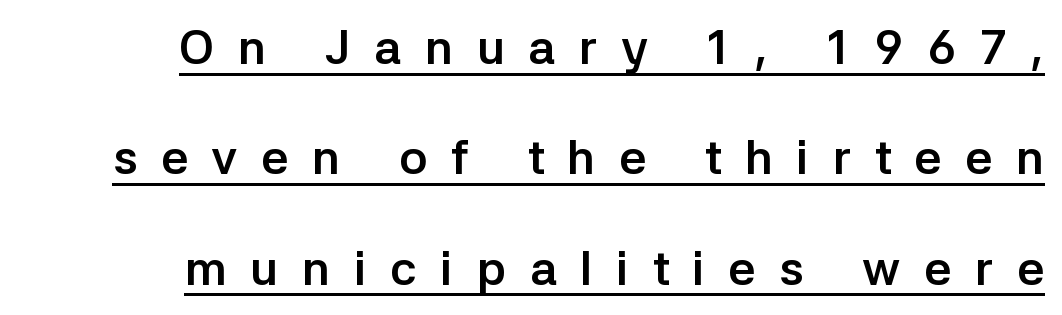
Q: Is the text bold? A: Yes.
Q: Is the text italic (slanted)? A: No, it is upright.
Q: Is the typeface a serif or a sans-serif typeface? A: Sans-serif.
Q: Is the text underlined? A: Yes.
Q: How is the paragraph aligned? A: Right-aligned.
Q: Is the spacing between letters normal or unusually wide? A: Unusually wide.
Q: Is the spacing between lines tight, normal or loose? A: Loose.
Q: Width (condensed, normal, or wide)? A: Normal.
Q: Stroke contrast? A: Low.
Q: x-height? A: Medium.
Q: Monospaced? A: No.
